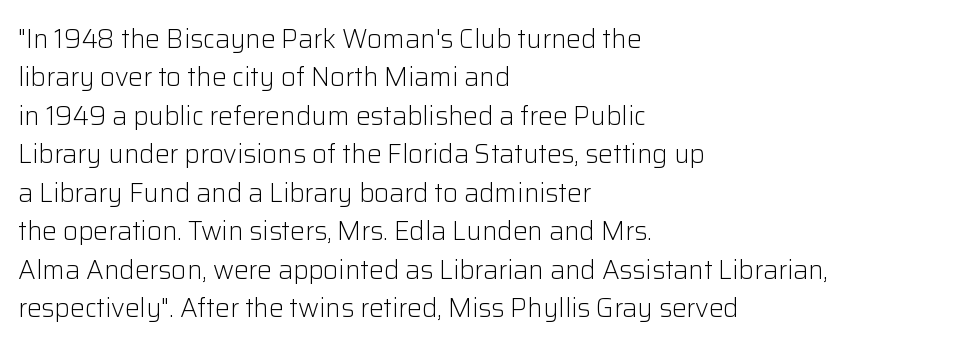
Q: Is the text bold? A: No.
Q: Is the text italic (slanted)? A: No, it is upright.
Q: Is the text underlined? A: No.
Q: How is the paragraph aligned? A: Left-aligned.
Q: Is the spacing between letters normal or unusually wide? A: Normal.
Q: Is the spacing between lines tight, normal or loose? A: Normal.
